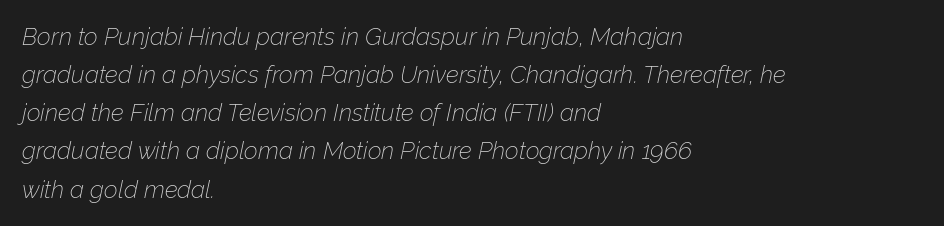
The image shows 24 px text type, italic (leaning right); set left-aligned, normal line spacing (1.59x), normal letter spacing, not underlined.
